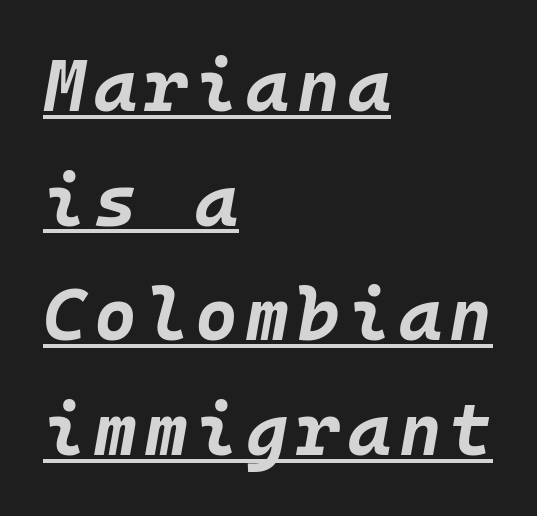
Q: Is the text bold? A: Yes.
Q: Is the text italic (slanted)? A: Yes, it leans right by about 10 degrees.
Q: Is the text underlined? A: Yes.
Q: How is the paragraph aligned? A: Left-aligned.
Q: Is the spacing between lines tight, normal or loose? A: Normal.
Q: Width (condensed, normal, or wide)? A: Normal.
Q: Stroke contrast? A: Low.
Q: x-height? A: Large.
Q: Monospaced? A: Yes.
